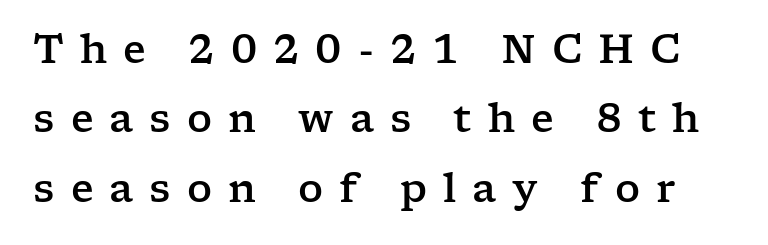
The passage shown is typed in a proportional face where columns would drift. The characters display serif detailing at their extremities. Students, note that the glyphs here are deliberately spaced far apart. Decoration check: the copy has no underline. A roman cut, with each character standing at attention.
